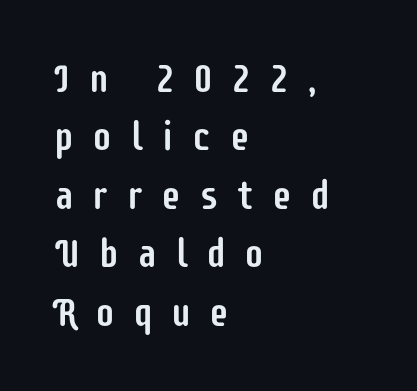
The image shows 40 px condensed sans-serif type, upright; set left-aligned, normal line spacing (1.46x), unusually wide letter spacing (+0.45 em), not underlined; low stroke contrast and a large x-height.
